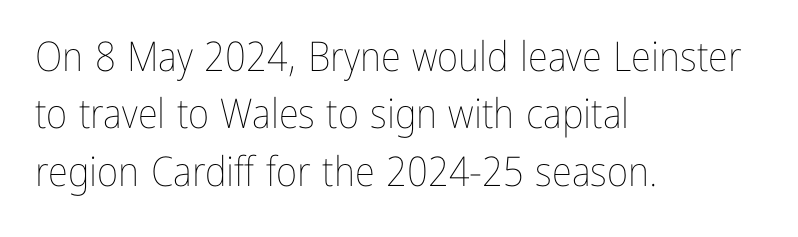
No italicization has been applied; the sample stays upright. Is the type heavy? It reads as light-to-regular instead. Compared with typical paragraphs, the rows here are spaced about the same. Left-aligned paragraph, ragged on the right. Bare-footed words on every line.
